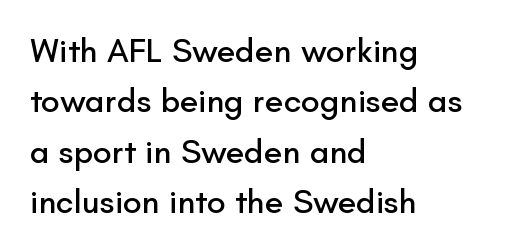
Q: Is the text italic (slanted)? A: No, it is upright.
Q: Is the typeface a serif or a sans-serif typeface? A: Sans-serif.
Q: Is the text underlined? A: No.
Q: How is the paragraph aligned? A: Left-aligned.
Q: Is the spacing between letters normal or unusually wide? A: Normal.
Q: Is the spacing between lines tight, normal or loose? A: Normal.
Q: Width (condensed, normal, or wide)? A: Normal.
Q: Stroke contrast? A: Low.
Q: x-height? A: Small.
Q: Monospaced? A: No.
